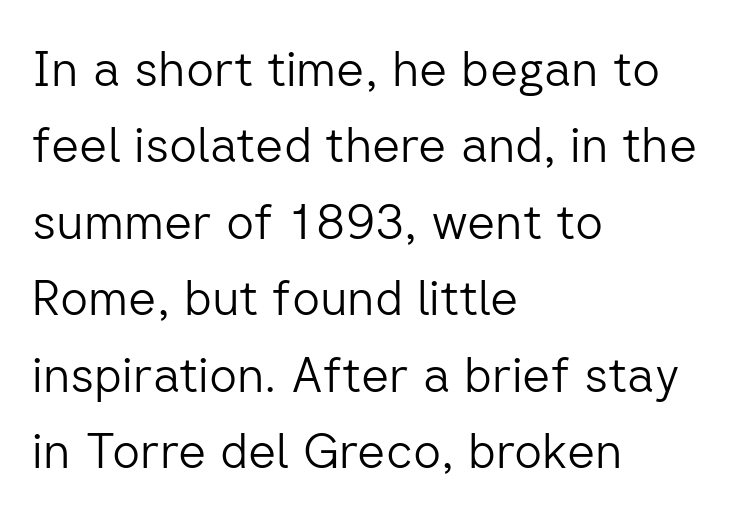
Left-aligned paragraph, ragged on the right. Check where the strokes stop: nothing finishes them off — pure sans. The face used here is proportionally spaced, like ordinary book or web type. Unmarked baselines from the first word to the last. The weight would be labelled regular, book, light, or lighter still. Italic: no, the glyphs are upright roman.
